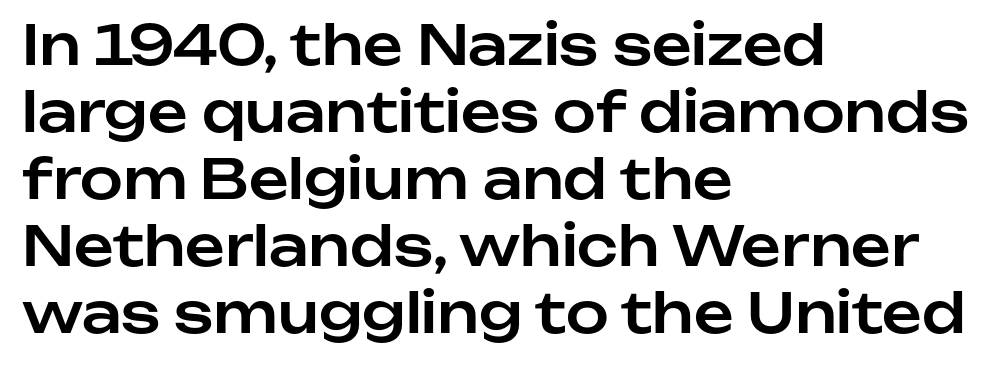
{"serif": "no", "italic": "no", "width": "normal", "stroke_contrast": "low", "x_height": "medium", "monospaced": "no", "underline": "no", "align": "left", "line_spacing_ratio": 1.22, "letter_spacing": "normal", "letter_spacing_em": 0.0, "glyph_px": 55}
